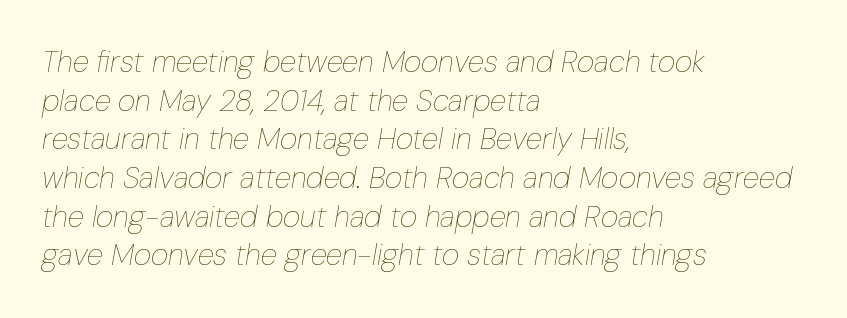
The image shows 30 px thin, condensed type, italic (leaning right); set left-aligned, normal line spacing (1.29x), normal letter spacing, not underlined; low stroke contrast and a medium x-height.
